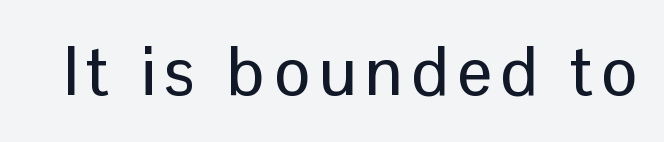
The image shows 69 px sans-serif type, upright; set not underlined; low stroke contrast and a medium x-height.
